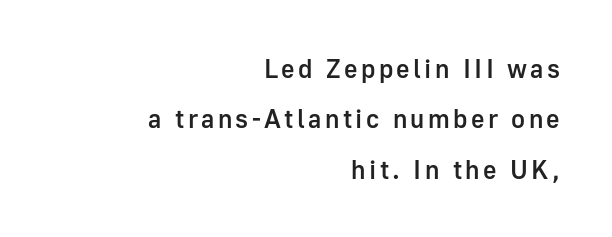
The space directly below the letters is spotless. Ordinary non-slanted type is in use. Notice how the passage keeps a crisp vertical edge on the right only. The characters look somewhat weighty, a semibold short of true bold.
